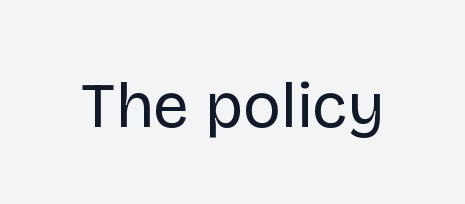
Q: Is the text bold? A: No.
Q: Is the text italic (slanted)? A: No, it is upright.
Q: Is the typeface a serif or a sans-serif typeface? A: Sans-serif.
Q: Is the text underlined? A: No.
Q: Is the spacing between letters normal or unusually wide? A: Normal.
Q: Width (condensed, normal, or wide)? A: Normal.
Q: Stroke contrast? A: Low.
Q: x-height? A: Large.
Q: Monospaced? A: No.
